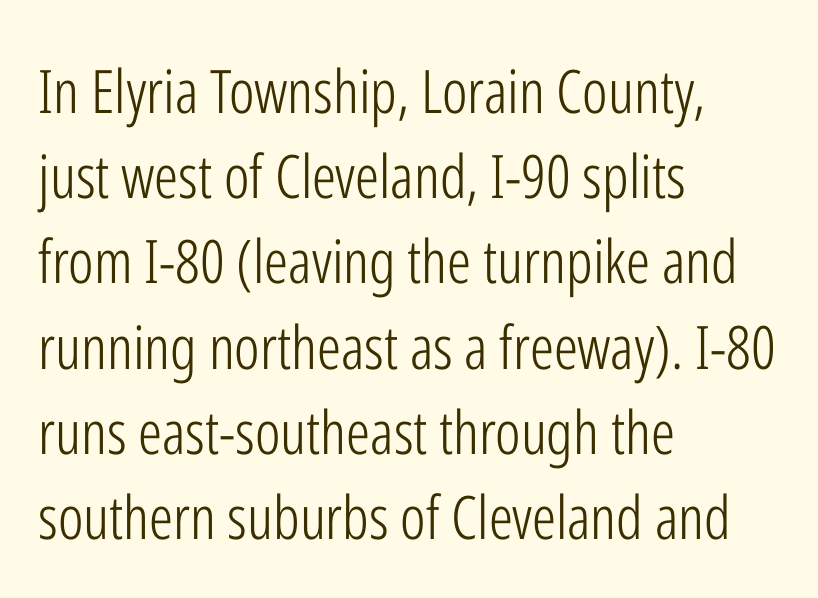
The image shows 60 px light, condensed sans-serif type, upright; set left-aligned, normal line spacing (1.42x), normal letter spacing, not underlined; low stroke contrast and a medium x-height.
